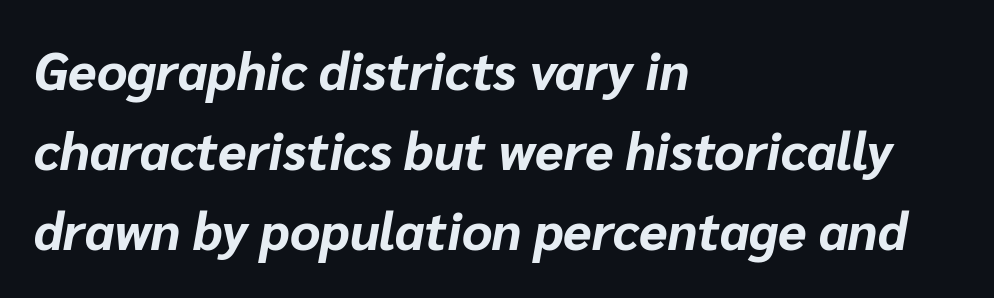
{"italic": "yes", "lean": "right", "slant_degrees": 10, "bold": "yes", "weight": "bold", "width": "normal", "stroke_contrast": "low", "x_height": "medium", "monospaced": "no", "underline": "no", "align": "left", "line_spacing": "normal", "line_spacing_ratio": 1.54, "letter_spacing": "normal", "letter_spacing_em": 0.0, "glyph_px": 52}
